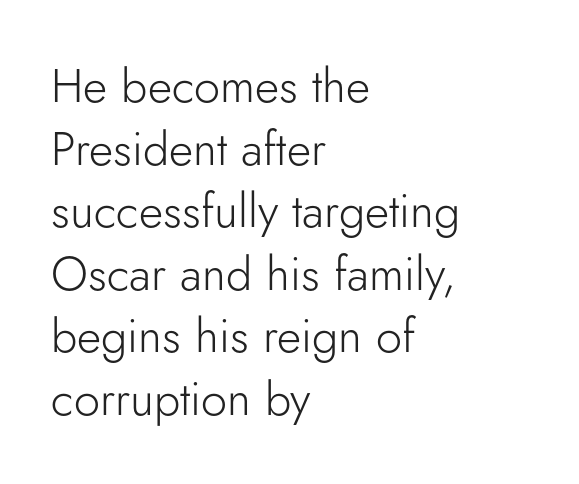
{"serif": "no", "italic": "no", "bold": "no", "weight": "light", "width": "normal", "stroke_contrast": "low", "x_height": "small", "monospaced": "no", "underline": "no", "align": "left", "line_spacing": "normal", "line_spacing_ratio": 1.33, "letter_spacing": "normal", "letter_spacing_em": 0.0, "glyph_px": 47}
